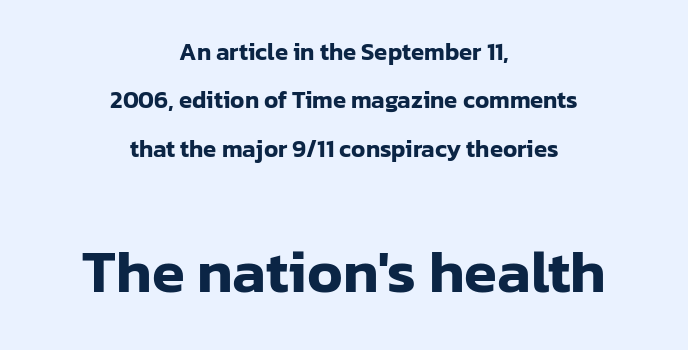
{"serif": "no", "italic": "no", "width": "normal", "stroke_contrast": "low", "x_height": "medium", "monospaced": "no", "underline": "no", "align": "center", "line_spacing": "loose", "line_spacing_ratio": 2.02, "letter_spacing": "normal", "letter_spacing_em": 0.0, "larger_block": "second", "size_ratio": 2.5, "glyph_px": 60}
